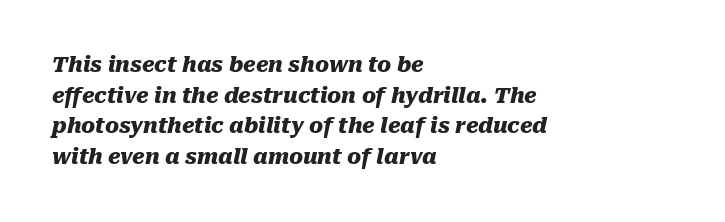
{"italic": "yes", "lean": "right", "slant_degrees": 10, "bold": "yes", "underline": "no", "align": "left", "line_spacing": "normal", "line_spacing_ratio": 1.46, "letter_spacing": "normal", "letter_spacing_em": 0.0, "glyph_px": 21}
